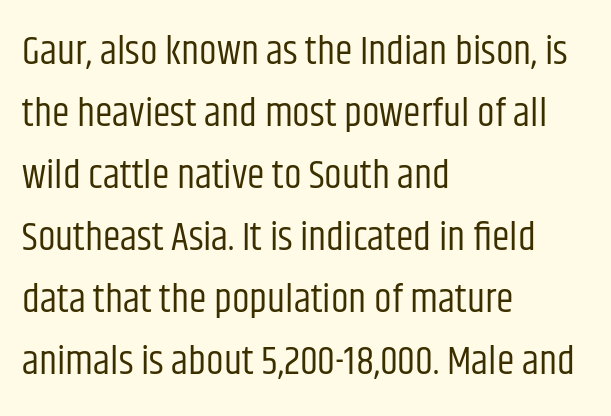
Q: Is the text bold? A: No.
Q: Is the text italic (slanted)? A: No, it is upright.
Q: Is the typeface a serif or a sans-serif typeface? A: Sans-serif.
Q: Is the text underlined? A: No.
Q: How is the paragraph aligned? A: Left-aligned.
Q: Is the spacing between letters normal or unusually wide? A: Normal.
Q: Is the spacing between lines tight, normal or loose? A: Normal.
Q: Width (condensed, normal, or wide)? A: Condensed.
Q: Stroke contrast? A: Low.
Q: x-height? A: Large.
Q: Monospaced? A: No.
